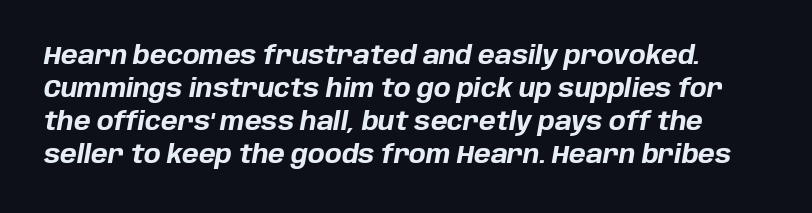
The image shows 25 px bold type, italic (leaning right); set normal line spacing (1.32x), normal letter spacing, not underlined.
